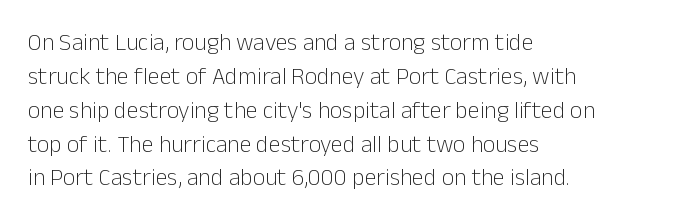
Q: Is the text bold? A: No.
Q: Is the text italic (slanted)? A: No, it is upright.
Q: Is the text underlined? A: No.
Q: How is the paragraph aligned? A: Left-aligned.
Q: Is the spacing between letters normal or unusually wide? A: Normal.
Q: Is the spacing between lines tight, normal or loose? A: Normal.
